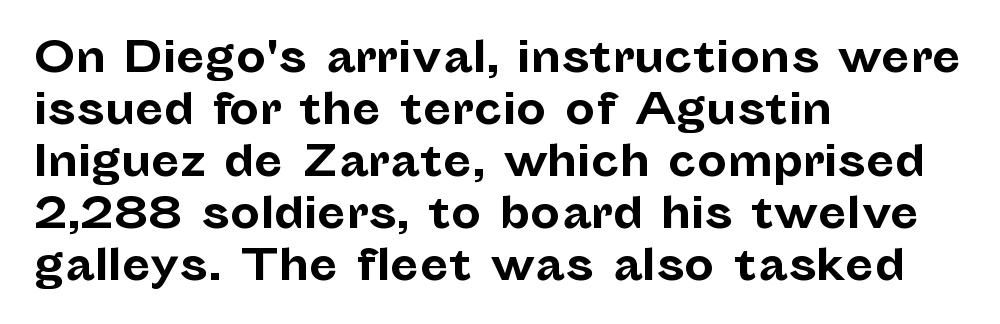
Q: Is the text bold? A: Yes.
Q: Is the text italic (slanted)? A: No, it is upright.
Q: Is the typeface a serif or a sans-serif typeface? A: Sans-serif.
Q: Is the text underlined? A: No.
Q: How is the paragraph aligned? A: Left-aligned.
Q: Is the spacing between letters normal or unusually wide? A: Normal.
Q: Width (condensed, normal, or wide)? A: Normal.
Q: Stroke contrast? A: Low.
Q: x-height? A: Medium.
Q: Monospaced? A: No.
